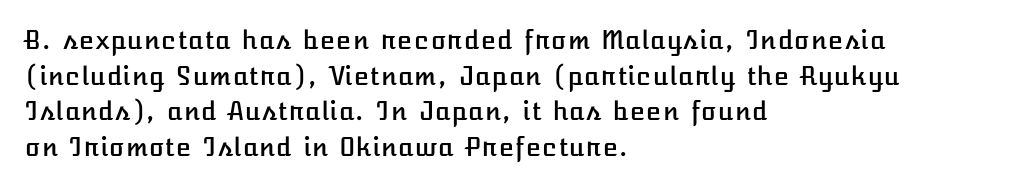
The image shows 25 px text type, upright; set left-aligned, normal line spacing (1.43x), normal letter spacing, not underlined.
